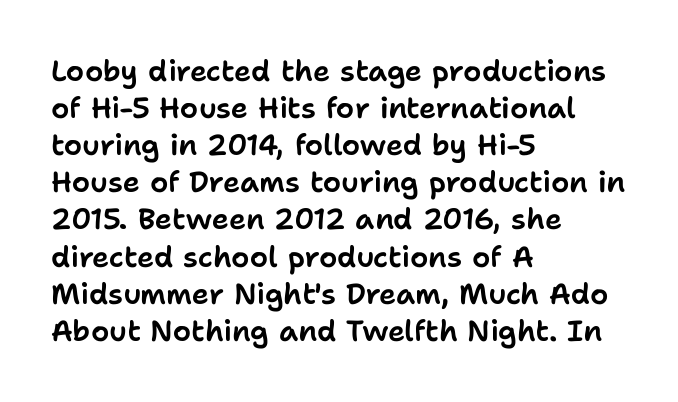
Q: Is the text italic (slanted)? A: No, it is upright.
Q: Is the typeface a serif or a sans-serif typeface? A: Sans-serif.
Q: Is the text underlined? A: No.
Q: How is the paragraph aligned? A: Left-aligned.
Q: Is the spacing between letters normal or unusually wide? A: Normal.
Q: Is the spacing between lines tight, normal or loose? A: Normal.
Q: Width (condensed, normal, or wide)? A: Normal.
Q: Stroke contrast? A: Low.
Q: x-height? A: Medium.
Q: Monospaced? A: No.
